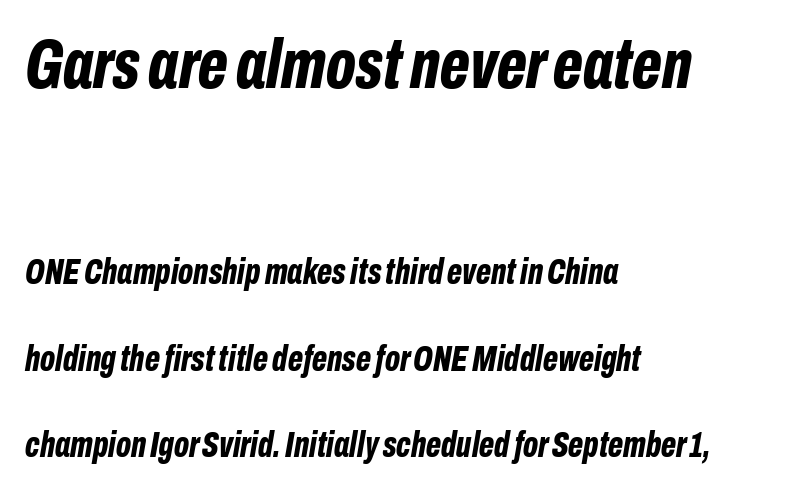
Two sizes are in play, and the larger belongs to the first block. Each row of text sits above clean, open space. The rendering uses a large line-height, opening up the rows. Where is the straight margin? On the left.
